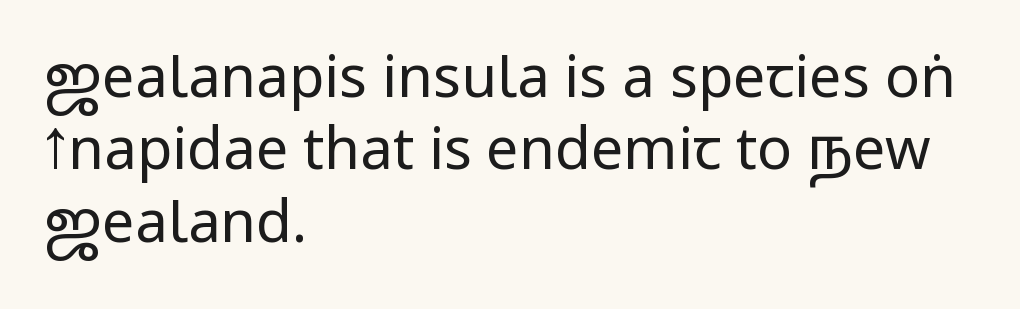
No extra tracking has been applied to these lines. Glance below the letters and you will spot only blank space. Notice how the stems are strictly vertical — no italics here. Reading down the block, your eye returns to a fixed left position each line. One glance says typical: line gaps are just what's usual.
